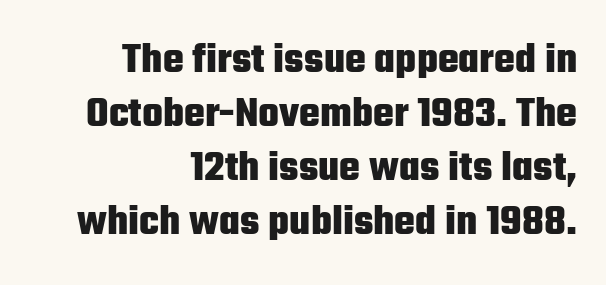
The image shows 44 px heavy, condensed sans-serif type, upright; set right-aligned, line spacing 1.23x, normal letter spacing, not underlined; low stroke contrast and a medium x-height.
